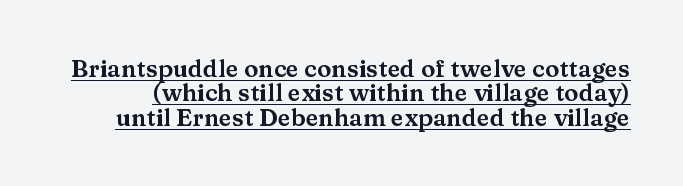
{"italic": "no", "underline": "yes", "line_spacing": "tight", "line_spacing_ratio": 1.02, "letter_spacing": "normal", "letter_spacing_em": 0.0, "glyph_px": 24}
